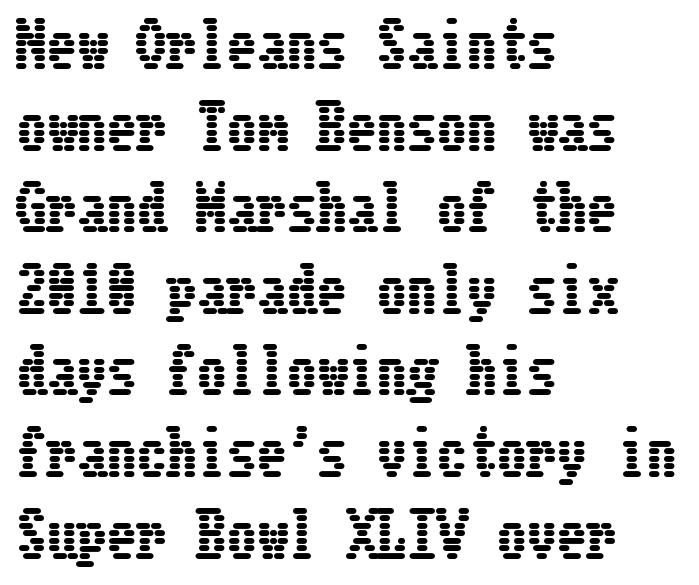
Q: Is the text italic (slanted)? A: No, it is upright.
Q: Is the text underlined? A: No.
Q: How is the paragraph aligned? A: Left-aligned.
Q: Is the spacing between letters normal or unusually wide? A: Normal.
Q: Is the spacing between lines tight, normal or loose? A: Normal.
Q: Width (condensed, normal, or wide)? A: Condensed.
Q: Stroke contrast? A: Low.
Q: x-height? A: Medium.
